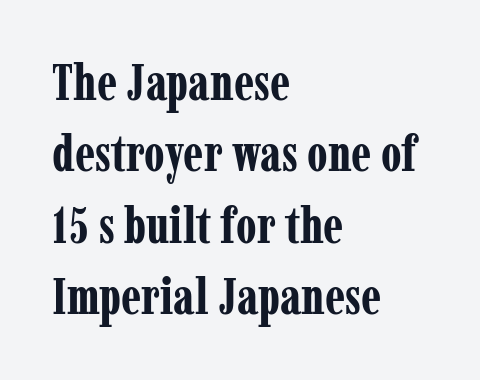
{"serif": "yes", "italic": "no", "bold": "yes", "weight": "bold", "width": "condensed", "stroke_contrast": "low", "x_height": "medium", "monospaced": "no", "underline": "no", "align": "left", "line_spacing": "normal", "line_spacing_ratio": 1.43, "letter_spacing": "normal", "letter_spacing_em": 0.0, "glyph_px": 50}
